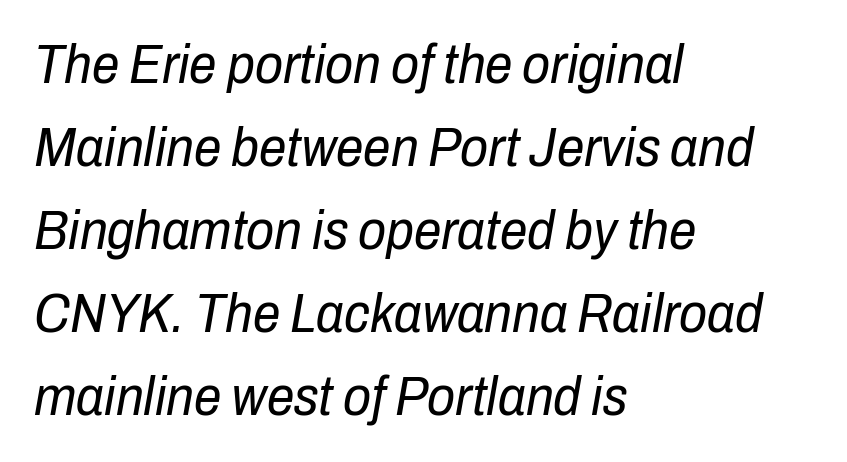
The image shows 55 px regular-weight, condensed type, italic (leaning right); set left-aligned, normal line spacing (1.51x), normal letter spacing, not underlined; low stroke contrast and a medium x-height.
